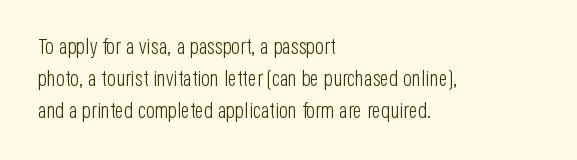
The image shows 21 px text type, upright; set left-aligned, normal line spacing (1.52x), normal letter spacing, not underlined.
